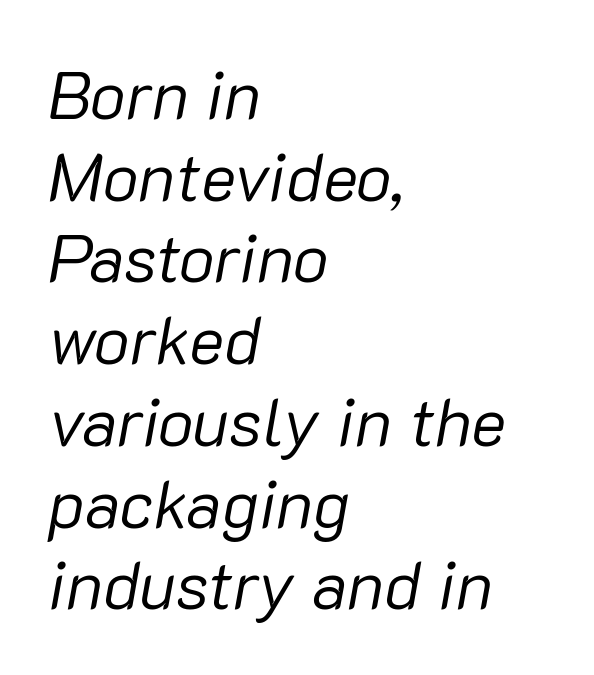
The typeface has the unassuming heft of standard copy or less. Looks like regular typesetting: each glyph gets only the width it needs. The setting favours the left margin, as ordinary paragraphs usually do. The horizontal fit of the characters is conventional and even.
